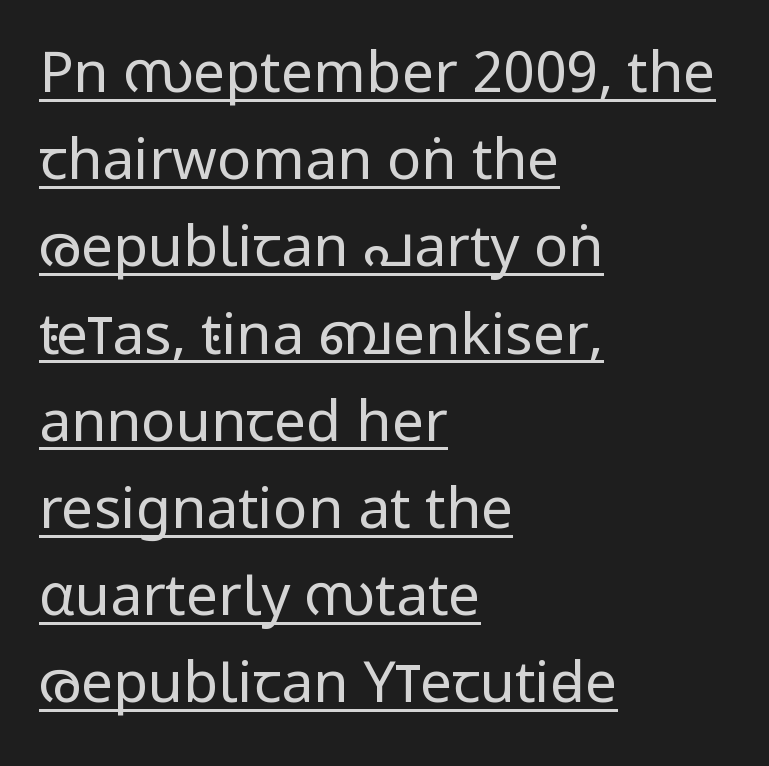
The image shows 57 px regular-weight, condensed sans-serif type, upright; set left-aligned, normal line spacing (1.53x), normal letter spacing, underlined; low stroke contrast and a large x-height.
